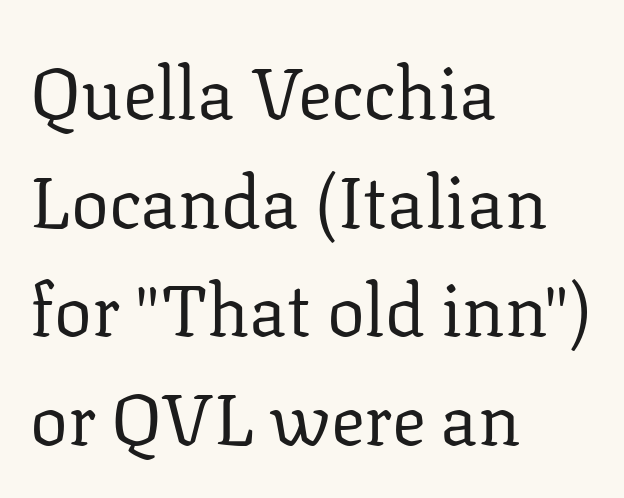
{"serif": "yes", "italic": "no", "bold": "no", "weight": "regular", "width": "normal", "stroke_contrast": "low", "x_height": "medium", "monospaced": "no", "underline": "no", "align": "left", "line_spacing": "normal", "line_spacing_ratio": 1.53, "letter_spacing": "normal", "letter_spacing_em": 0.0, "glyph_px": 71}
